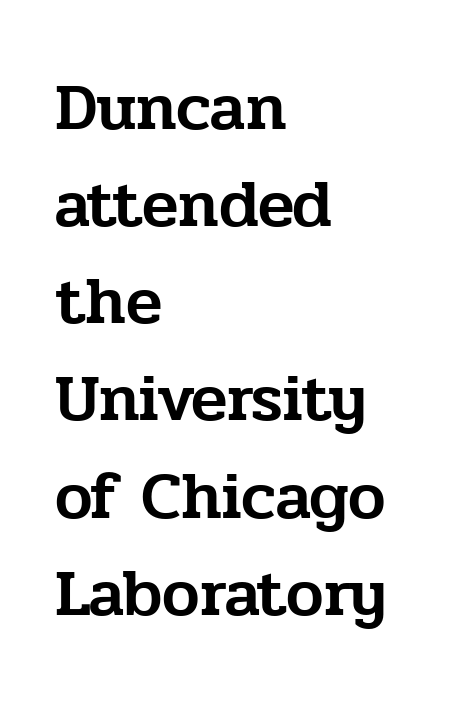
Q: Is the text italic (slanted)? A: No, it is upright.
Q: Is the typeface a serif or a sans-serif typeface? A: Serif.
Q: Is the text underlined? A: No.
Q: How is the paragraph aligned? A: Left-aligned.
Q: Is the spacing between letters normal or unusually wide? A: Normal.
Q: Is the spacing between lines tight, normal or loose? A: Normal.
Q: Width (condensed, normal, or wide)? A: Normal.
Q: Stroke contrast? A: Low.
Q: x-height? A: Medium.
Q: Monospaced? A: No.
